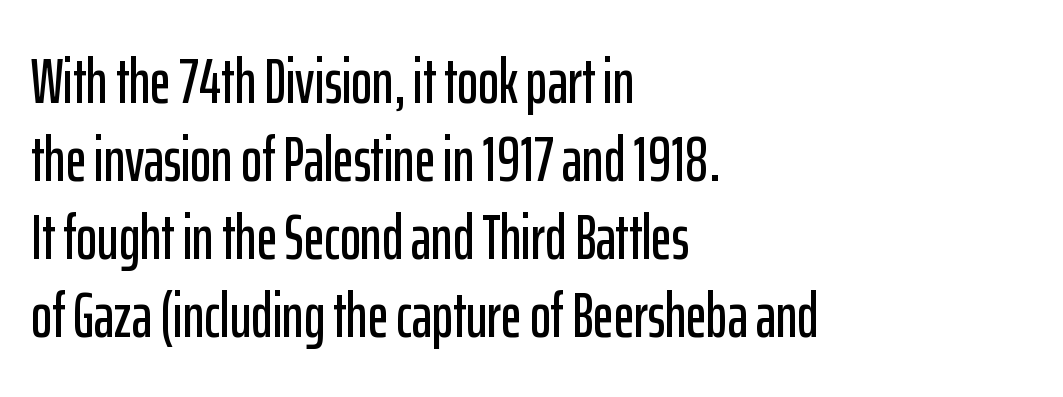
The image shows 63 px condensed sans-serif type, upright; set left-aligned, line spacing 1.24x, normal letter spacing, not underlined; low stroke contrast and a medium x-height.
